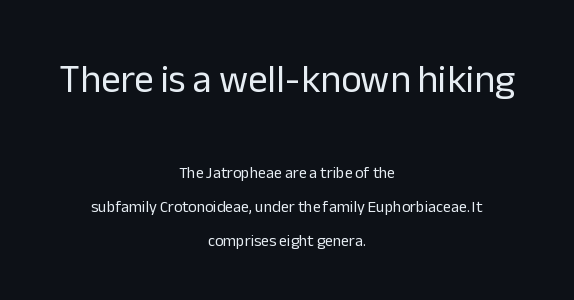
Q: Is the text bold? A: No.
Q: Is the text italic (slanted)? A: No, it is upright.
Q: Is the typeface a serif or a sans-serif typeface? A: Sans-serif.
Q: Is the text underlined? A: No.
Q: How is the paragraph aligned? A: Centered.
Q: Is the spacing between letters normal or unusually wide? A: Normal.
Q: Is the spacing between lines tight, normal or loose? A: Loose.
Q: Which block of text is set in a larger size, the first (top) or the second (bottom)? A: The first (top) one.
Q: Width (condensed, normal, or wide)? A: Normal.
Q: Stroke contrast? A: Low.
Q: x-height? A: Medium.
Q: Monospaced? A: No.
